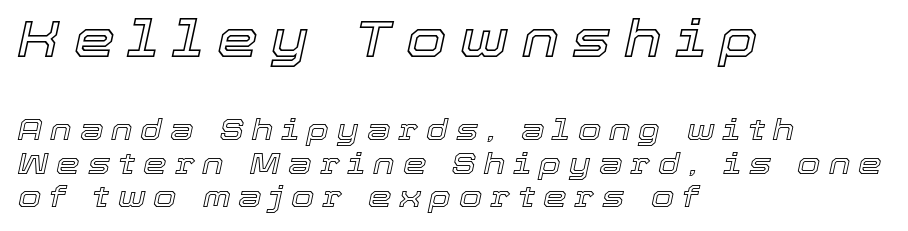
The image shows 52 px text type, italic (leaning right); set left-aligned, tight line spacing (1.11x), unusually wide letter spacing (+0.26 em), not underlined; the first (top) block is 1.73x larger; a medium x-height.
